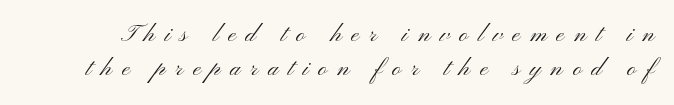
Q: Is the text bold? A: No.
Q: Is the text italic (slanted)? A: Yes.
Q: Is the text underlined? A: No.
Q: Is the spacing between letters normal or unusually wide? A: Unusually wide.
Q: Is the spacing between lines tight, normal or loose? A: Normal.
